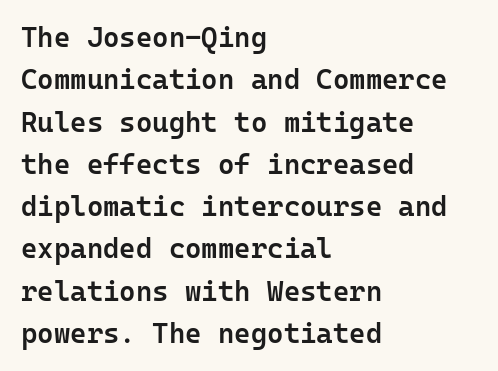
The face used here is monospaced, like something from a code editor. Compared with typical paragraphs, the rows here are spaced about the same. Short note: letters normally spaced. Is there any slant? The stems are plumb.
